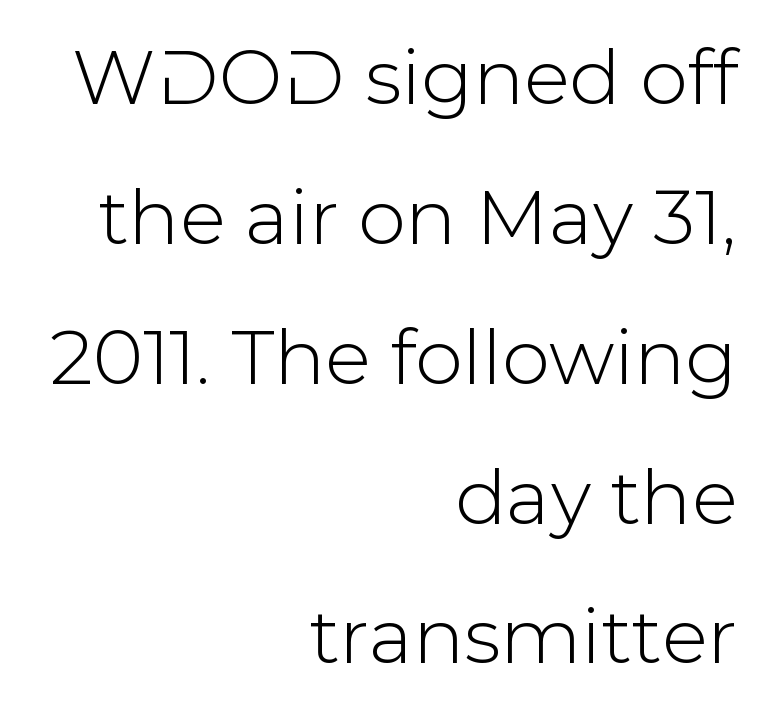
The image shows 76 px sans-serif type, upright; set right-aligned, line spacing 1.84x, normal letter spacing, not underlined; low stroke contrast and a medium x-height.
